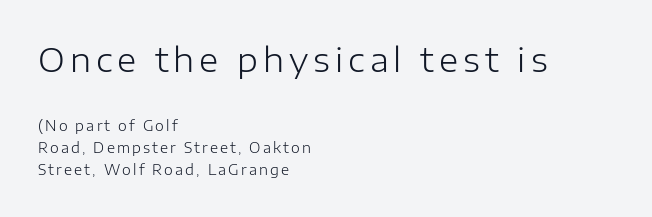
The image shows 33 px light sans-serif type, upright; set left-aligned, normal line spacing (1.56x), not underlined; the first (top) block is 2.36x larger; low stroke contrast and a medium x-height.
